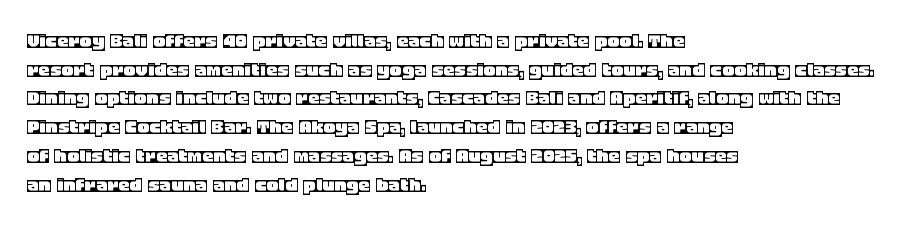
The image shows 23 px text type, upright; set left-aligned, normal line spacing (1.25x), normal letter spacing, not underlined.
